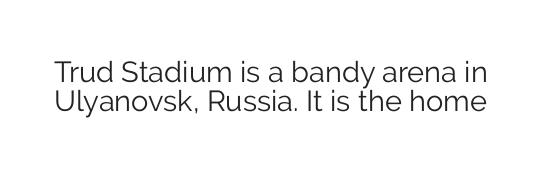
Q: Is the text bold? A: No.
Q: Is the text italic (slanted)? A: No, it is upright.
Q: Is the typeface a serif or a sans-serif typeface? A: Sans-serif.
Q: Is the text underlined? A: No.
Q: Is the spacing between letters normal or unusually wide? A: Normal.
Q: Is the spacing between lines tight, normal or loose? A: Tight.
Q: Width (condensed, normal, or wide)? A: Normal.
Q: Stroke contrast? A: Low.
Q: x-height? A: Medium.
Q: Monospaced? A: No.
